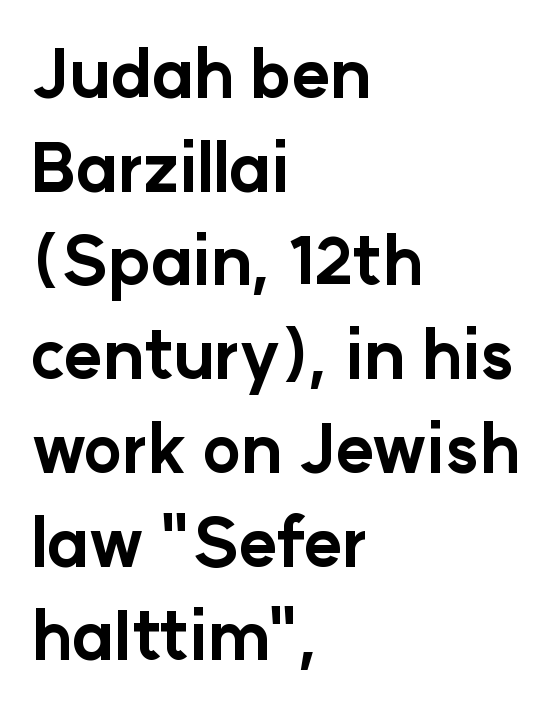
Q: Is the text bold? A: Yes.
Q: Is the text italic (slanted)? A: No, it is upright.
Q: Is the typeface a serif or a sans-serif typeface? A: Sans-serif.
Q: Is the text underlined? A: No.
Q: How is the paragraph aligned? A: Left-aligned.
Q: Is the spacing between letters normal or unusually wide? A: Normal.
Q: Is the spacing between lines tight, normal or loose? A: Normal.
Q: Width (condensed, normal, or wide)? A: Normal.
Q: Stroke contrast? A: Low.
Q: x-height? A: Medium.
Q: Monospaced? A: No.
